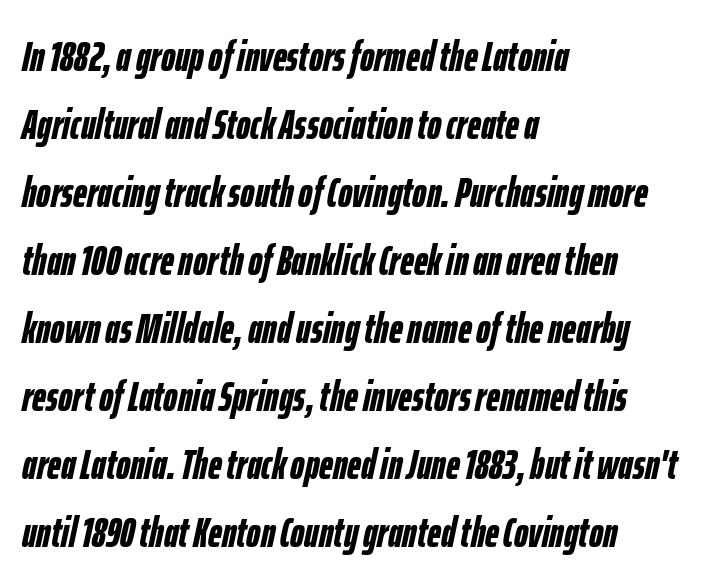
Q: Is the text bold? A: Yes.
Q: Is the text italic (slanted)? A: Yes, it leans right by about 12 degrees.
Q: Is the text underlined? A: No.
Q: How is the paragraph aligned? A: Left-aligned.
Q: Is the spacing between letters normal or unusually wide? A: Normal.
Q: Is the spacing between lines tight, normal or loose? A: Normal.
Q: Width (condensed, normal, or wide)? A: Condensed.
Q: Stroke contrast? A: Low.
Q: x-height? A: Medium.
Q: Monospaced? A: No.
